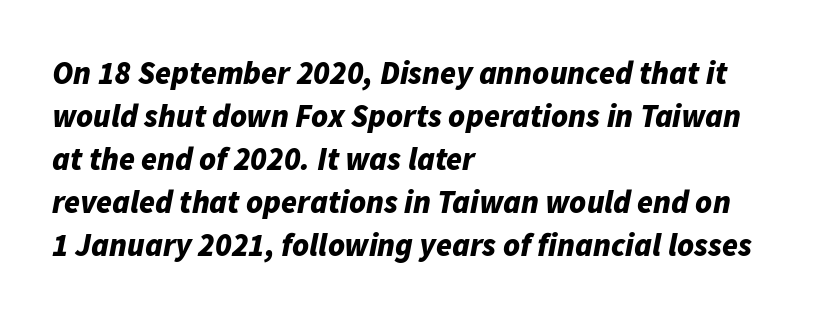
The image shows 32 px bold type, italic (leaning right); set left-aligned, normal line spacing (1.34x), normal letter spacing, not underlined; low stroke contrast and a medium x-height.
